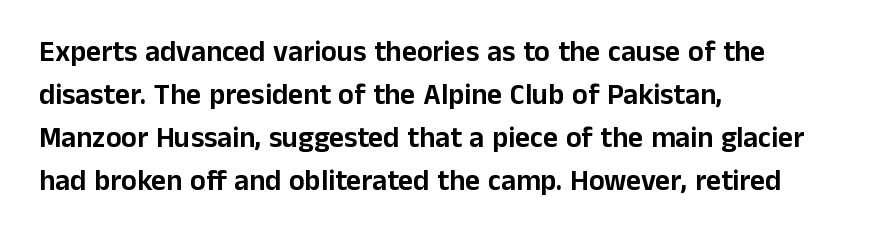
Nope, no serifs anywhere on these letters. If you drew a ruler down the left edge, every line would touch it. This is roman type, the default non-slanted kind. Plain, unruled lines of type.
